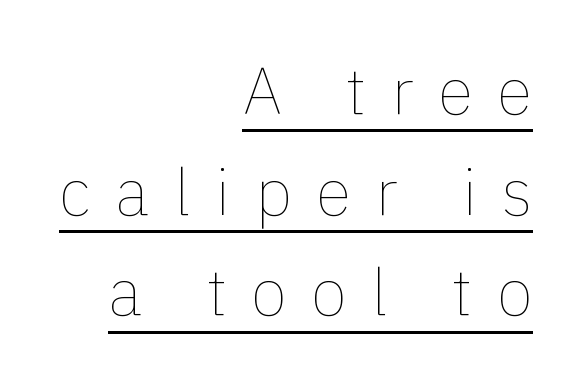
The image shows 65 px thin type, upright; set right-aligned, normal line spacing (1.55x), unusually wide letter spacing (+0.38 em), underlined; a medium x-height.
